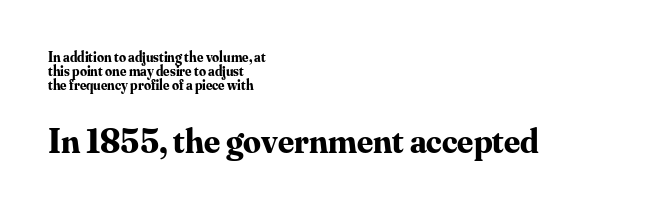
Q: Is the text bold? A: Yes.
Q: Is the text italic (slanted)? A: No, it is upright.
Q: Is the typeface a serif or a sans-serif typeface? A: Serif.
Q: Is the text underlined? A: No.
Q: How is the paragraph aligned? A: Left-aligned.
Q: Is the spacing between letters normal or unusually wide? A: Normal.
Q: Is the spacing between lines tight, normal or loose? A: Tight.
Q: Which block of text is set in a larger size, the first (top) or the second (bottom)? A: The second (bottom) one.
Q: Width (condensed, normal, or wide)? A: Normal.
Q: Stroke contrast? A: Medium.
Q: x-height? A: Small.
Q: Monospaced? A: No.
